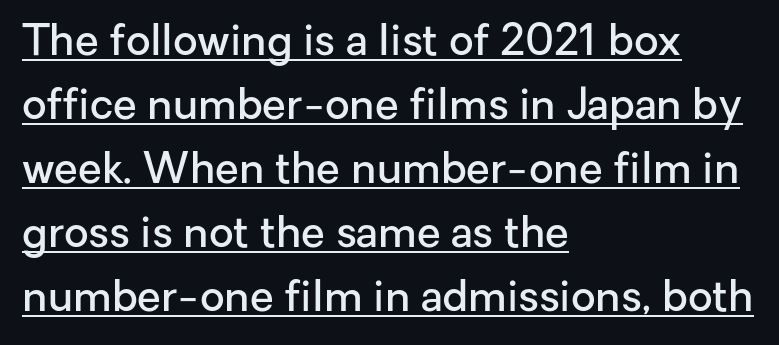
Q: Is the text bold? A: Semi-bold.
Q: Is the text italic (slanted)? A: No, it is upright.
Q: Is the typeface a serif or a sans-serif typeface? A: Sans-serif.
Q: Is the text underlined? A: Yes.
Q: How is the paragraph aligned? A: Left-aligned.
Q: Is the spacing between letters normal or unusually wide? A: Normal.
Q: Is the spacing between lines tight, normal or loose? A: Normal.
Q: Width (condensed, normal, or wide)? A: Normal.
Q: Stroke contrast? A: Low.
Q: x-height? A: Medium.
Q: Monospaced? A: No.
